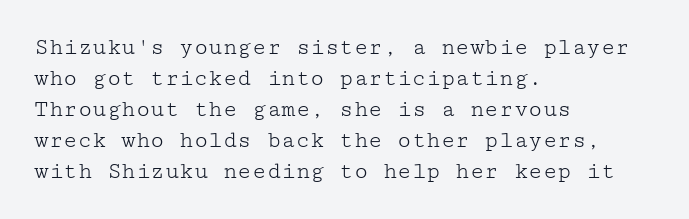
Q: Is the text bold? A: No.
Q: Is the text italic (slanted)? A: No, it is upright.
Q: Is the text underlined? A: No.
Q: How is the paragraph aligned? A: Left-aligned.
Q: Is the spacing between letters normal or unusually wide? A: Normal.
Q: Is the spacing between lines tight, normal or loose? A: Normal.
